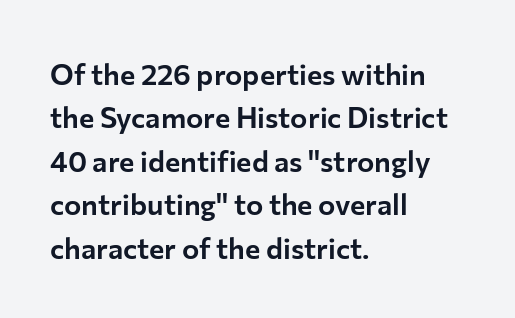
{"serif": "no", "italic": "no", "width": "normal", "stroke_contrast": "low", "x_height": "medium", "monospaced": "no", "underline": "no", "align": "left", "line_spacing": "normal", "line_spacing_ratio": 1.5, "letter_spacing": "normal", "letter_spacing_em": 0.0, "glyph_px": 29}
